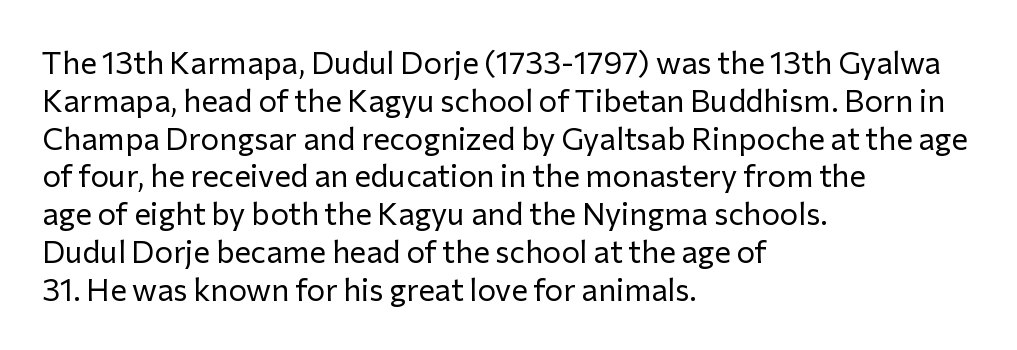
Which margin do the lines hug? The left one — the right edge is uneven. Type style note: lacks serifs. Does the lettering tilt? It doesn't — this is upright. The foot of each line stays bare and open. The horizontal fit of the characters is conventional and even.
